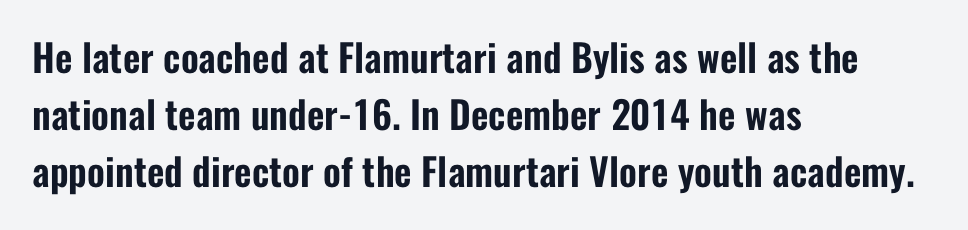
Q: Is the text italic (slanted)? A: No, it is upright.
Q: Is the typeface a serif or a sans-serif typeface? A: Sans-serif.
Q: Is the text underlined? A: No.
Q: How is the paragraph aligned? A: Left-aligned.
Q: Is the spacing between letters normal or unusually wide? A: Normal.
Q: Is the spacing between lines tight, normal or loose? A: Normal.
Q: Width (condensed, normal, or wide)? A: Condensed.
Q: Stroke contrast? A: Low.
Q: x-height? A: Medium.
Q: Monospaced? A: No.
